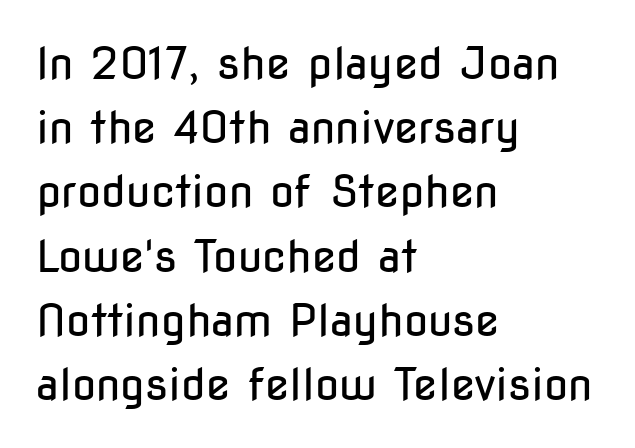
The image shows 44 px regular-weight, condensed sans-serif type, upright; set left-aligned, normal line spacing (1.46x), normal letter spacing, not underlined; low stroke contrast and a medium x-height.
